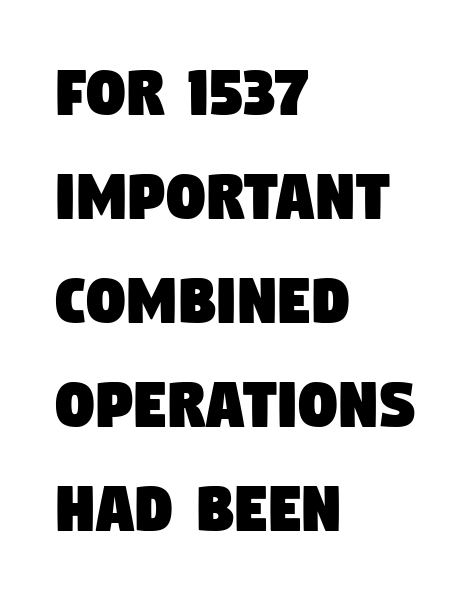
Q: Is the typeface a serif or a sans-serif typeface? A: Sans-serif.
Q: Is the text underlined? A: No.
Q: How is the paragraph aligned? A: Left-aligned.
Q: Is the spacing between letters normal or unusually wide? A: Normal.
Q: Is the spacing between lines tight, normal or loose? A: Normal.
Q: Width (condensed, normal, or wide)? A: Condensed.
Q: Stroke contrast? A: Low.
Q: x-height? A: Large.
Q: Monospaced? A: No.
